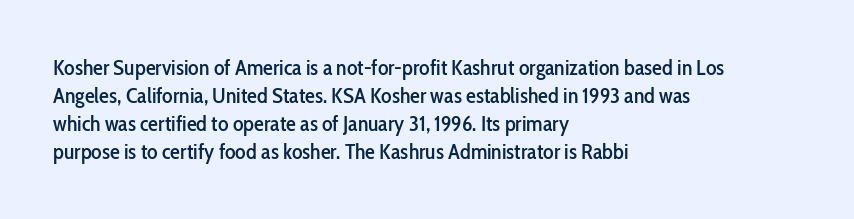
The image shows 22 px text type, upright; set left-aligned, normal line spacing (1.28x), normal letter spacing, not underlined.
